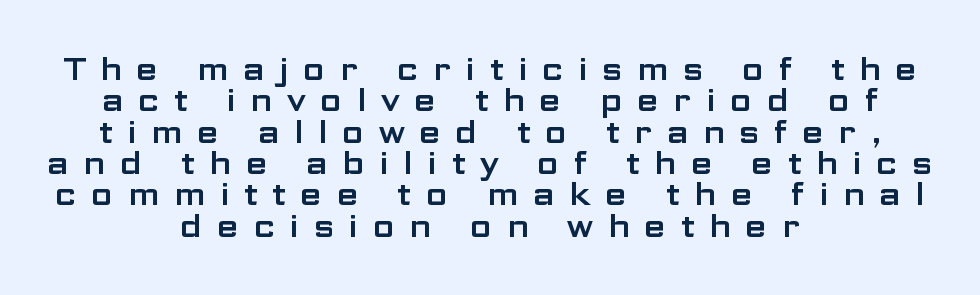
The rendering shows plain stroke endings on the letterforms — a sans-serif design. Visually the block forms a symmetrical silhouette, jagged on both flanks. Proportional: the letters do not fall into vertical columns. The font's upright variant was chosen for this text.
